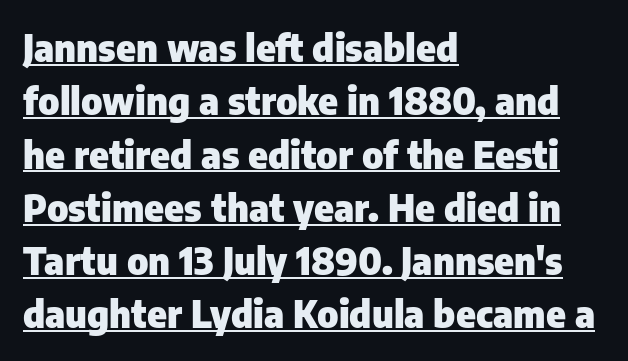
The image shows 37 px heavy sans-serif type, upright; set left-aligned, normal line spacing (1.44x), normal letter spacing, underlined; low stroke contrast and a medium x-height.
